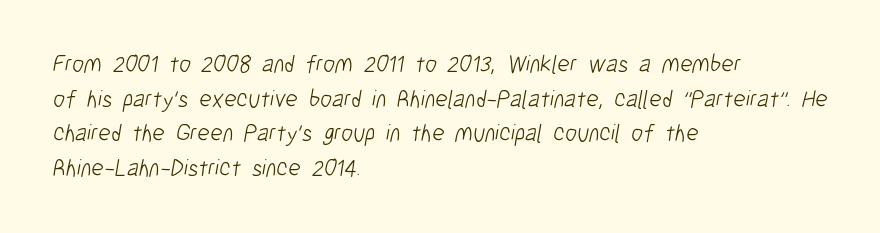
Q: Is the text bold? A: No.
Q: Is the text underlined? A: No.
Q: How is the paragraph aligned? A: Left-aligned.
Q: Is the spacing between letters normal or unusually wide? A: Normal.
Q: Is the spacing between lines tight, normal or loose? A: Normal.
